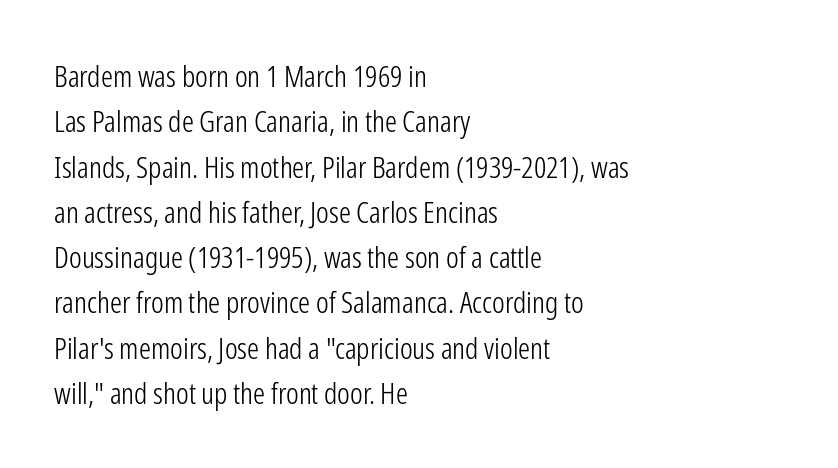
{"serif": "no", "italic": "no", "bold": "no", "weight": "light", "width": "condensed", "stroke_contrast": "low", "x_height": "medium", "monospaced": "no", "underline": "no", "align": "left", "line_spacing": "normal", "line_spacing_ratio": 1.51, "letter_spacing": "normal", "letter_spacing_em": 0.0, "glyph_px": 30}
